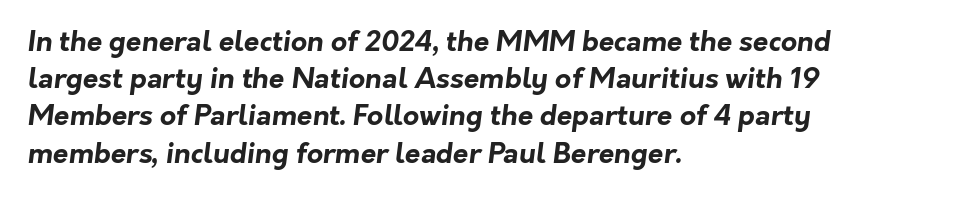
{"serif": "no", "bold": "yes", "weight": "bold", "width": "normal", "stroke_contrast": "low", "x_height": "medium", "monospaced": "no", "underline": "no", "align": "left", "line_spacing": "normal", "line_spacing_ratio": 1.33, "letter_spacing": "normal", "letter_spacing_em": 0.0, "glyph_px": 28}
